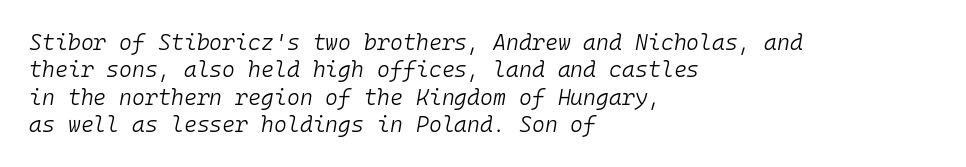
The image shows 22 px text type, italic (leaning right); set left-aligned, line spacing 1.24x, normal letter spacing, not underlined.
